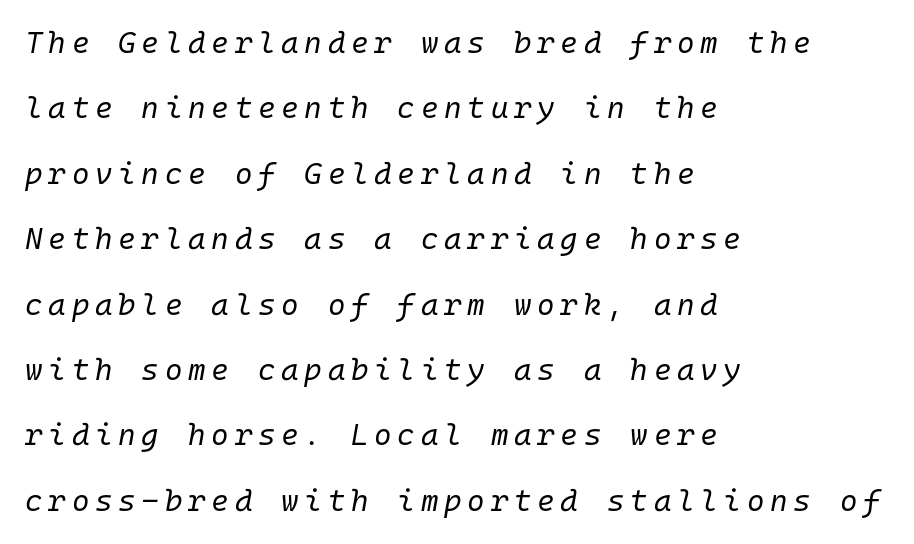
Type without underlining. Horizontally, the lines are justified to the leading edge only. In terms of leading, this rendering errs on the spacious side. Every character sits at an angle, as italics do. The letters march in equal steps, a hallmark of fixed-pitch type.
